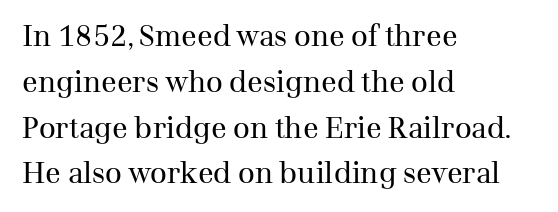
{"serif": "yes", "italic": "no", "bold": "no", "weight": "regular", "width": "normal", "stroke_contrast": "medium", "x_height": "medium", "monospaced": "no", "underline": "no", "align": "left", "line_spacing": "normal", "line_spacing_ratio": 1.58, "letter_spacing": "normal", "letter_spacing_em": 0.0, "glyph_px": 29}
